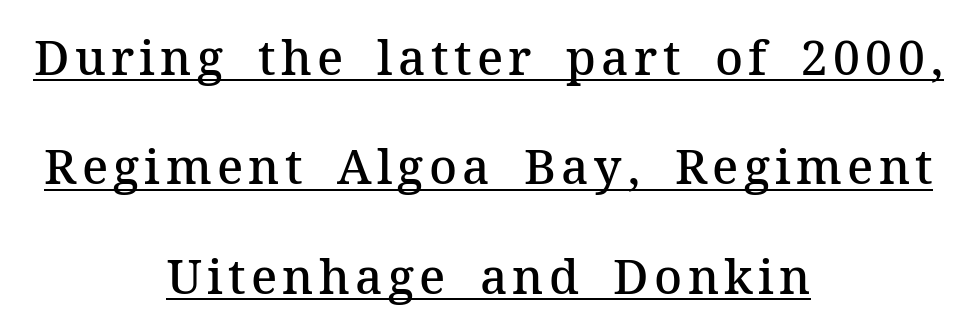
Q: Is the text bold? A: Semi-bold.
Q: Is the text italic (slanted)? A: No, it is upright.
Q: Is the typeface a serif or a sans-serif typeface? A: Serif.
Q: Is the text underlined? A: Yes.
Q: How is the paragraph aligned? A: Centered.
Q: Is the spacing between lines tight, normal or loose? A: Loose.
Q: Width (condensed, normal, or wide)? A: Normal.
Q: Stroke contrast? A: Medium.
Q: x-height? A: Medium.
Q: Monospaced? A: No.
